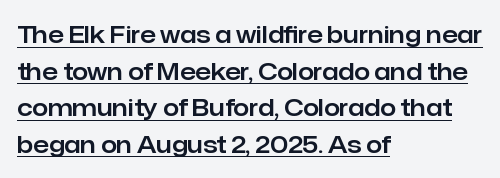
This is the regular roman posture of the typeface. The gaps between neighbouring characters are ordinary and unremarkable. Reading down the block, your eye returns to a fixed left position each line. These lines sit exactly where default settings would place them.
